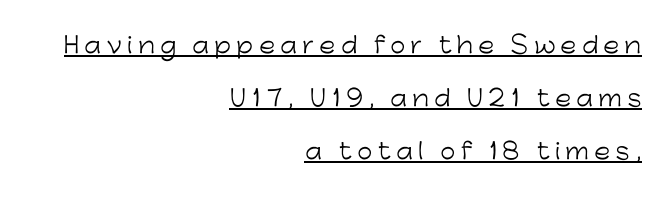
The image shows 22 px text type, upright; set right-aligned, loose line spacing (2.41x), unusually wide letter spacing (+0.24 em), underlined.
